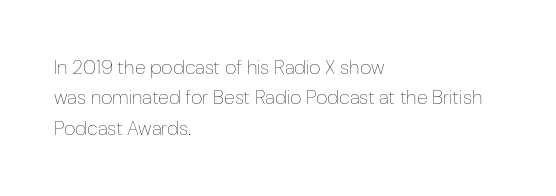
The typesetting does not lean heavy: it is not bold. Words appear dense and cohesive because spacing is normal. Every character sits straight up, as roman type does. What's the leading like? Ordinary, nothing unusual. Glance below the letters and you will spot only blank space.
